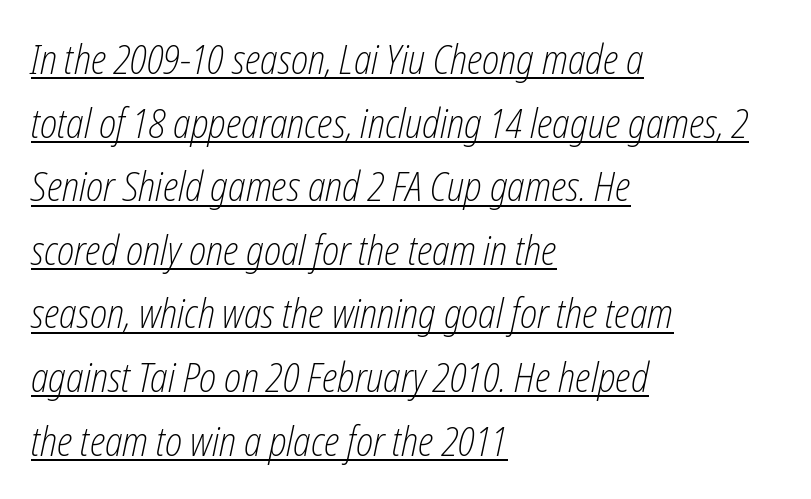
The image shows 40 px light, condensed type, italic (leaning right); set left-aligned, normal line spacing (1.59x), normal letter spacing, underlined; low stroke contrast and a medium x-height.
